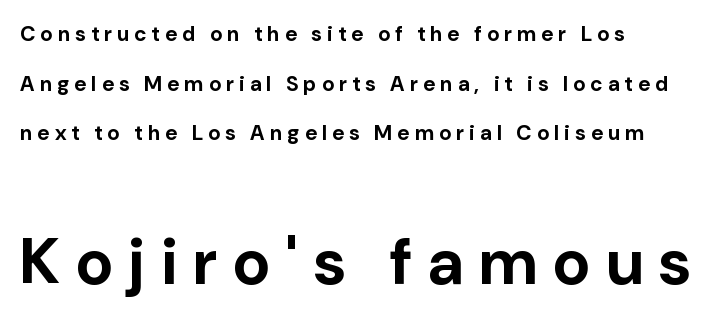
Q: Is the text bold? A: Yes.
Q: Is the text italic (slanted)? A: No, it is upright.
Q: Is the typeface a serif or a sans-serif typeface? A: Sans-serif.
Q: Is the text underlined? A: No.
Q: How is the paragraph aligned? A: Left-aligned.
Q: Is the spacing between letters normal or unusually wide? A: Unusually wide.
Q: Is the spacing between lines tight, normal or loose? A: Loose.
Q: Which block of text is set in a larger size, the first (top) or the second (bottom)? A: The second (bottom) one.
Q: Width (condensed, normal, or wide)? A: Normal.
Q: Stroke contrast? A: Low.
Q: x-height? A: Medium.
Q: Monospaced? A: No.
